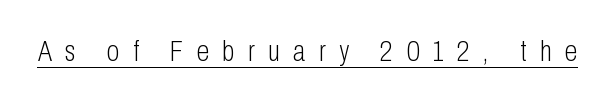
The image shows 29 px light, condensed sans-serif type, upright; set unusually wide letter spacing (+0.46 em), underlined; low stroke contrast and a medium x-height.
